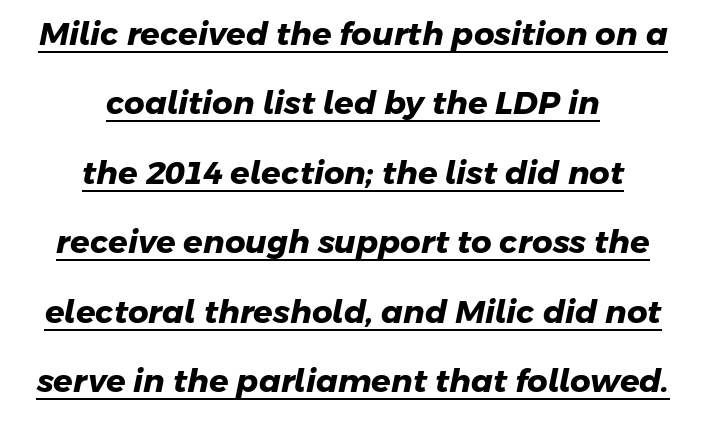
Q: Is the text bold? A: Yes.
Q: Is the typeface a serif or a sans-serif typeface? A: Sans-serif.
Q: Is the text underlined? A: Yes.
Q: How is the paragraph aligned? A: Centered.
Q: Is the spacing between letters normal or unusually wide? A: Normal.
Q: Is the spacing between lines tight, normal or loose? A: Loose.
Q: Width (condensed, normal, or wide)? A: Normal.
Q: Stroke contrast? A: Low.
Q: x-height? A: Medium.
Q: Monospaced? A: No.
